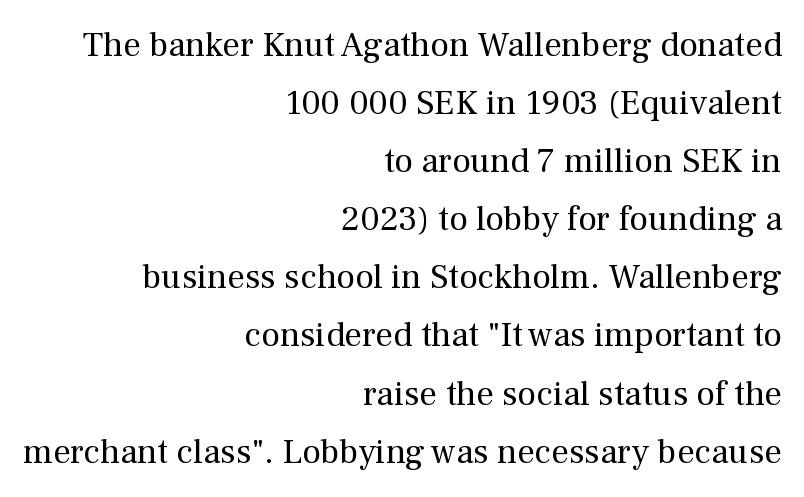
Q: Is the text bold? A: No.
Q: Is the text italic (slanted)? A: No, it is upright.
Q: Is the typeface a serif or a sans-serif typeface? A: Serif.
Q: Is the text underlined? A: No.
Q: How is the paragraph aligned? A: Right-aligned.
Q: Is the spacing between letters normal or unusually wide? A: Normal.
Q: Is the spacing between lines tight, normal or loose? A: Normal.
Q: Width (condensed, normal, or wide)? A: Normal.
Q: Stroke contrast? A: Medium.
Q: x-height? A: Medium.
Q: Monospaced? A: No.
